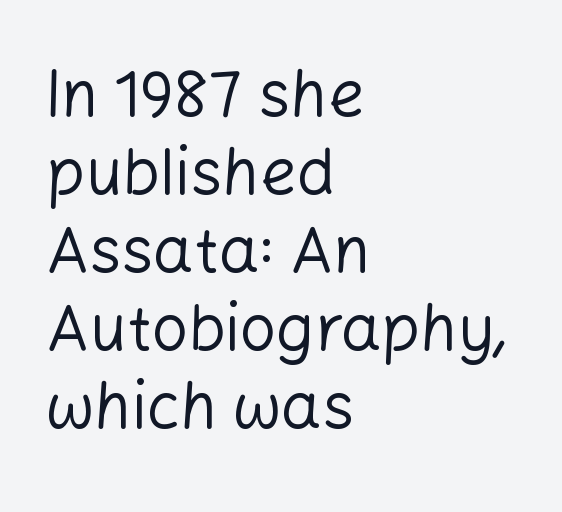
{"serif": "no", "italic": "no", "bold": "no", "weight": "regular", "width": "normal", "stroke_contrast": "low", "x_height": "medium", "monospaced": "no", "underline": "no", "align": "left", "line_spacing_ratio": 1.22, "letter_spacing": "normal", "letter_spacing_em": 0.0, "glyph_px": 64}
